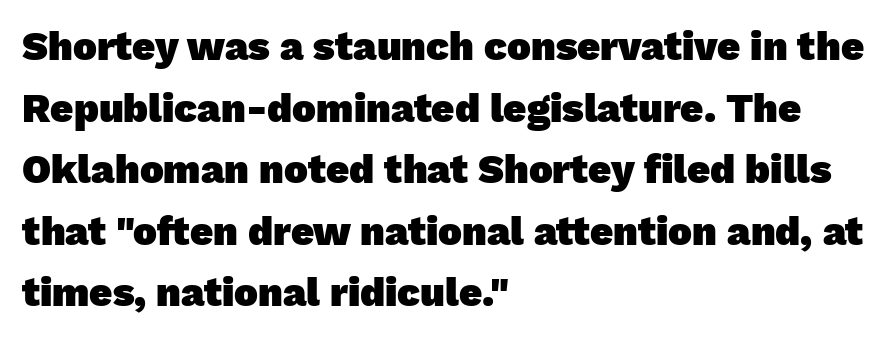
{"serif": "no", "bold": "yes", "weight": "heavy", "width": "normal", "stroke_contrast": "low", "x_height": "medium", "monospaced": "no", "underline": "no", "align": "left", "line_spacing": "normal", "line_spacing_ratio": 1.54, "letter_spacing": "normal", "letter_spacing_em": 0.0, "glyph_px": 40}
